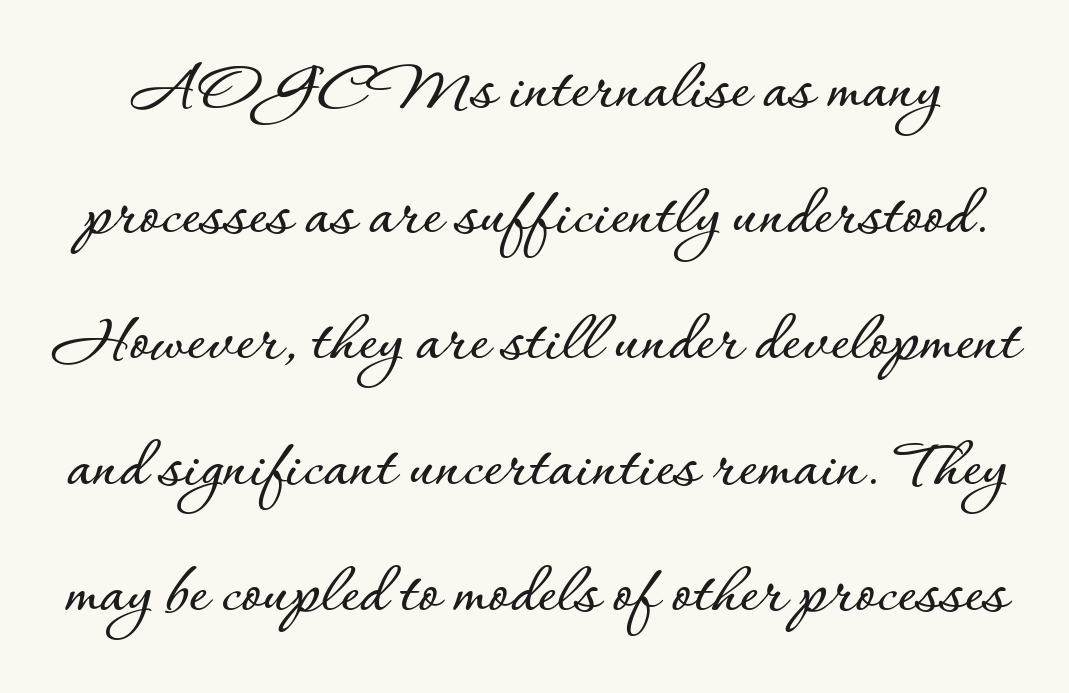
Q: Is the text italic (slanted)? A: Yes.
Q: Is the text underlined? A: No.
Q: Is the spacing between letters normal or unusually wide? A: Normal.
Q: Width (condensed, normal, or wide)? A: Normal.
Q: Stroke contrast? A: Low.
Q: x-height? A: Small.
Q: Monospaced? A: No.
